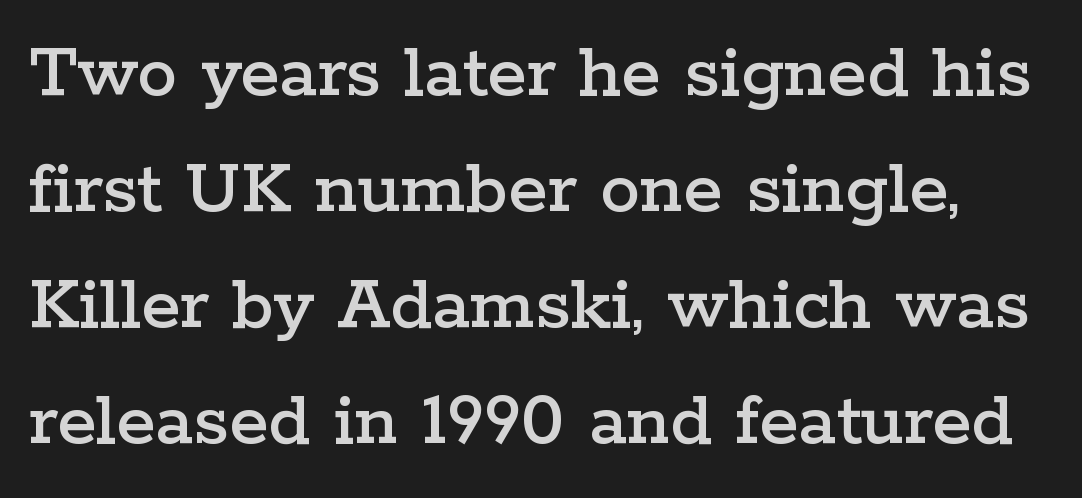
{"serif": "yes", "italic": "no", "width": "wide", "stroke_contrast": "low", "x_height": "medium", "monospaced": "no", "underline": "no", "line_spacing": "normal", "line_spacing_ratio": 1.45, "letter_spacing": "normal", "letter_spacing_em": 0.0, "glyph_px": 80}
